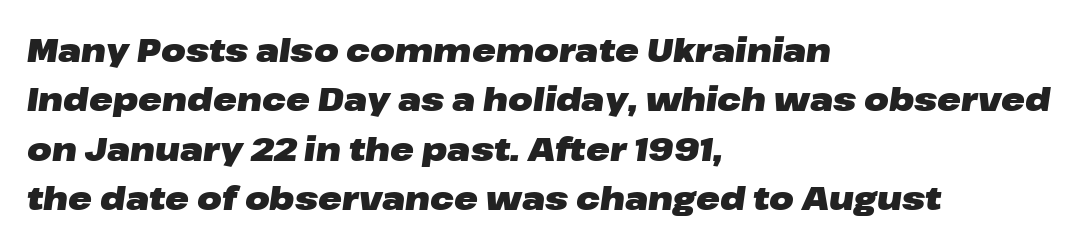
Q: Is the text bold? A: Yes.
Q: Is the text italic (slanted)? A: Yes, it leans right by about 8 degrees.
Q: Is the text underlined? A: No.
Q: How is the paragraph aligned? A: Left-aligned.
Q: Is the spacing between letters normal or unusually wide? A: Normal.
Q: Is the spacing between lines tight, normal or loose? A: Normal.
Q: Width (condensed, normal, or wide)? A: Wide.
Q: Stroke contrast? A: Low.
Q: x-height? A: Medium.
Q: Monospaced? A: No.
